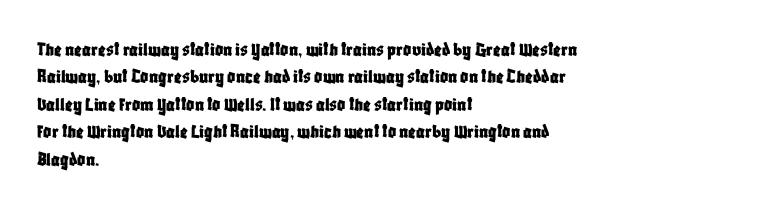
The specimen omits any rule beneath the text block's lines. The face used here is rendered with its standard letterfit. Posture: straight, roman, zero tilt. A student would call this left alignment; a typographer would say flush left, rag right. If you measured baseline to baseline, you'd find a middling distance.
